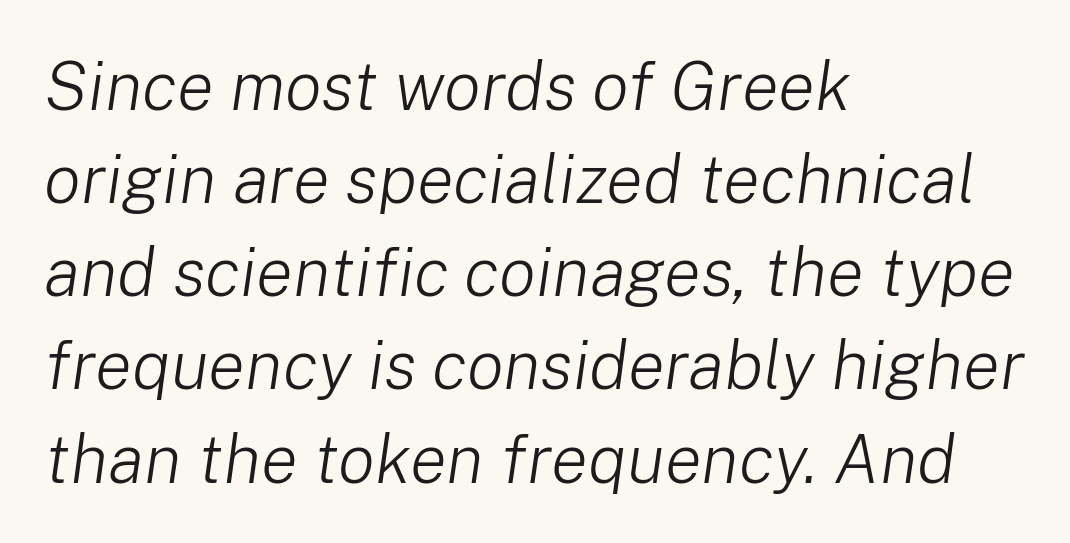
It's the slanting kind of type. Nobody drew a line under any word here. Varying glyph widths throughout — classic text-font behaviour. Typeset ragged right — the left edge is the straight one.
